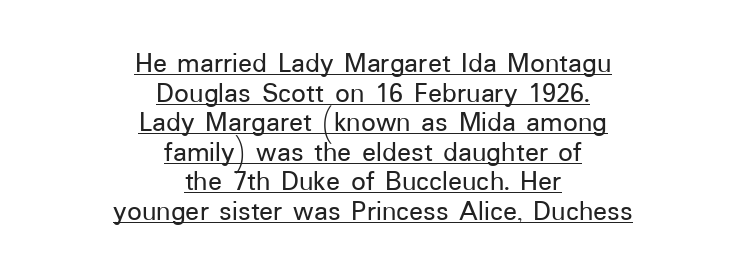
The image shows 29 px sans-serif type, upright; set centered, tight line spacing (1.02x), normal letter spacing, underlined; low stroke contrast and a medium x-height.
